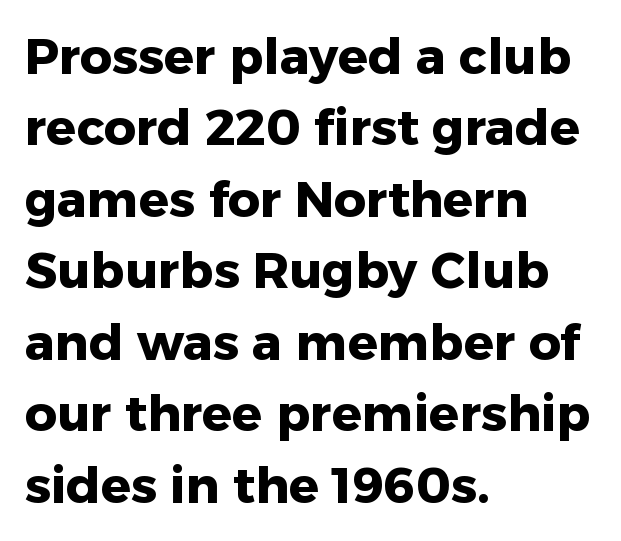
Q: Is the text bold? A: Yes.
Q: Is the text italic (slanted)? A: No, it is upright.
Q: Is the typeface a serif or a sans-serif typeface? A: Sans-serif.
Q: Is the text underlined? A: No.
Q: How is the paragraph aligned? A: Left-aligned.
Q: Is the spacing between letters normal or unusually wide? A: Normal.
Q: Is the spacing between lines tight, normal or loose? A: Normal.
Q: Width (condensed, normal, or wide)? A: Normal.
Q: Stroke contrast? A: Low.
Q: x-height? A: Medium.
Q: Monospaced? A: No.
